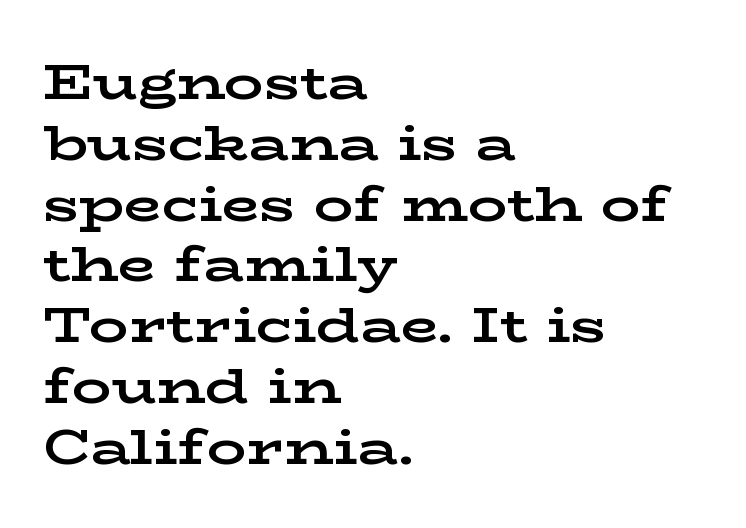
Between one letter and the next there's only the usual sliver of space. Short and long lines alike share a common starting point at left. The font family rendered here belongs to the serif group. You could not count columns in this text — the font is proportionally spaced.
